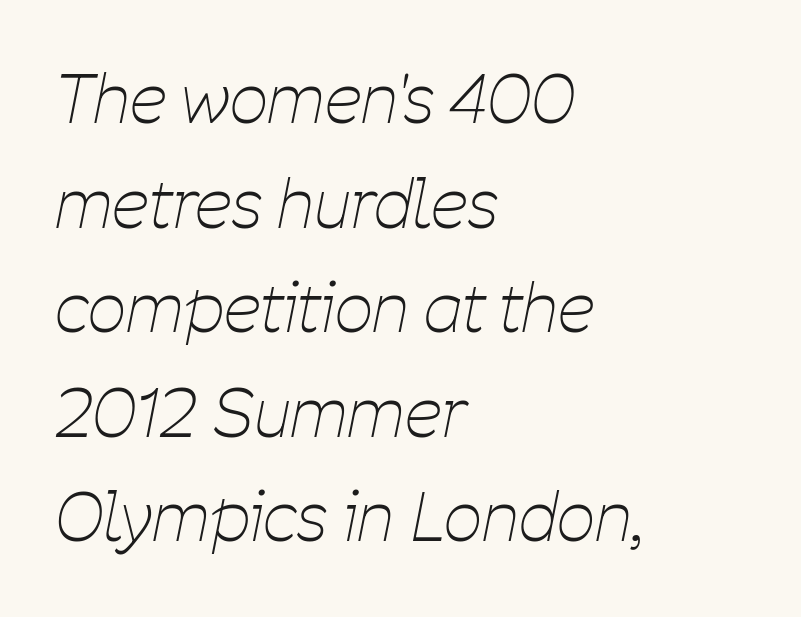
The image shows 67 px thin, condensed type, italic (leaning right); set left-aligned, normal line spacing (1.56x), normal letter spacing, not underlined; low stroke contrast and a medium x-height.
